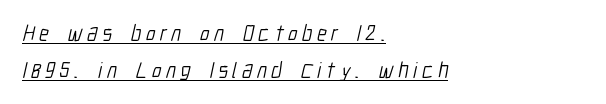
Q: Is the text bold? A: No.
Q: Is the text underlined? A: Yes.
Q: How is the paragraph aligned? A: Left-aligned.
Q: Is the spacing between letters normal or unusually wide? A: Unusually wide.
Q: Is the spacing between lines tight, normal or loose? A: Normal.
